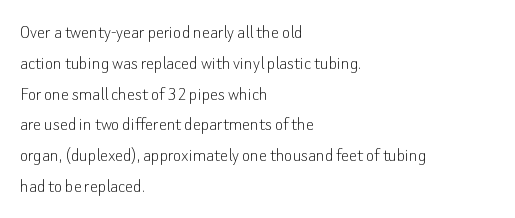
Unmarked baselines from the first word to the last. Between one letter and the next there's only the usual sliver of space. Left-aligned paragraph, ragged on the right. Compared with typical paragraphs, the rows here are spaced about the same. It's the straight-up-and-down kind of type.
